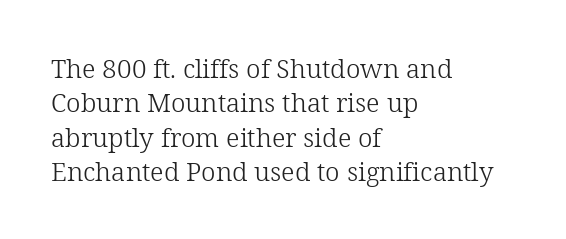
Q: Is the text bold? A: No.
Q: Is the text italic (slanted)? A: No, it is upright.
Q: Is the text underlined? A: No.
Q: How is the paragraph aligned? A: Left-aligned.
Q: Is the spacing between letters normal or unusually wide? A: Normal.
Q: Is the spacing between lines tight, normal or loose? A: Normal.
